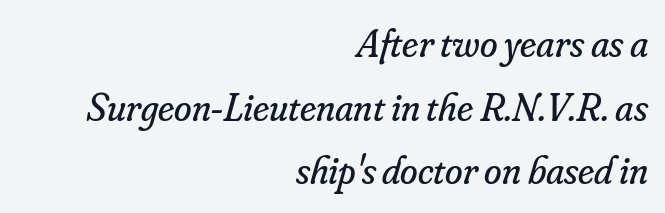
Q: Is the text bold? A: No.
Q: Is the text italic (slanted)? A: Yes, it leans right by about 16 degrees.
Q: Is the typeface a serif or a sans-serif typeface? A: Serif.
Q: Is the text underlined? A: No.
Q: How is the paragraph aligned? A: Right-aligned.
Q: Is the spacing between letters normal or unusually wide? A: Normal.
Q: Is the spacing between lines tight, normal or loose? A: Normal.
Q: Width (condensed, normal, or wide)? A: Normal.
Q: Stroke contrast? A: Low.
Q: x-height? A: Small.
Q: Monospaced? A: No.
